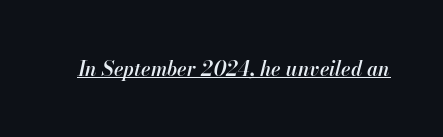
Q: Is the text bold? A: Semi-bold.
Q: Is the text italic (slanted)? A: Yes, it leans right by about 13 degrees.
Q: Is the text underlined? A: Yes.
Q: Is the spacing between letters normal or unusually wide? A: Normal.
